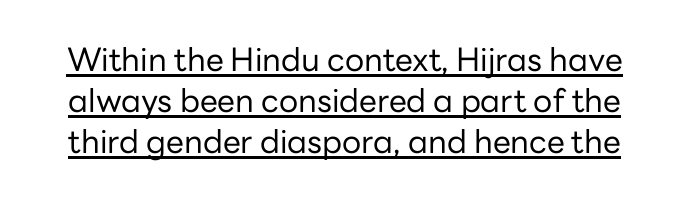
Q: Is the text bold? A: No.
Q: Is the text italic (slanted)? A: No, it is upright.
Q: Is the typeface a serif or a sans-serif typeface? A: Sans-serif.
Q: Is the text underlined? A: Yes.
Q: Is the spacing between letters normal or unusually wide? A: Normal.
Q: Is the spacing between lines tight, normal or loose? A: Normal.
Q: Width (condensed, normal, or wide)? A: Normal.
Q: Stroke contrast? A: Low.
Q: x-height? A: Medium.
Q: Monospaced? A: No.
